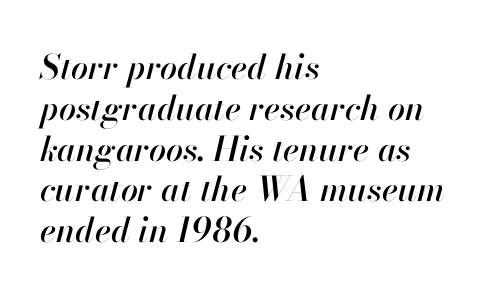
Q: Is the text italic (slanted)? A: Yes, it leans right by about 13 degrees.
Q: Is the text underlined? A: No.
Q: How is the paragraph aligned? A: Left-aligned.
Q: Is the spacing between letters normal or unusually wide? A: Normal.
Q: Width (condensed, normal, or wide)? A: Normal.
Q: Stroke contrast? A: High.
Q: x-height? A: Small.
Q: Monospaced? A: No.
